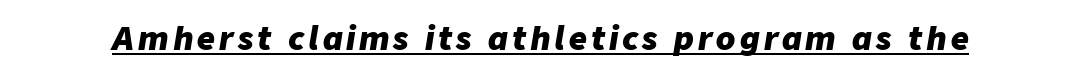
Q: Is the text bold? A: Yes.
Q: Is the text italic (slanted)? A: Yes, it leans right by about 9 degrees.
Q: Is the text underlined? A: Yes.
Q: Width (condensed, normal, or wide)? A: Normal.
Q: Stroke contrast? A: Low.
Q: x-height? A: Medium.
Q: Monospaced? A: No.
